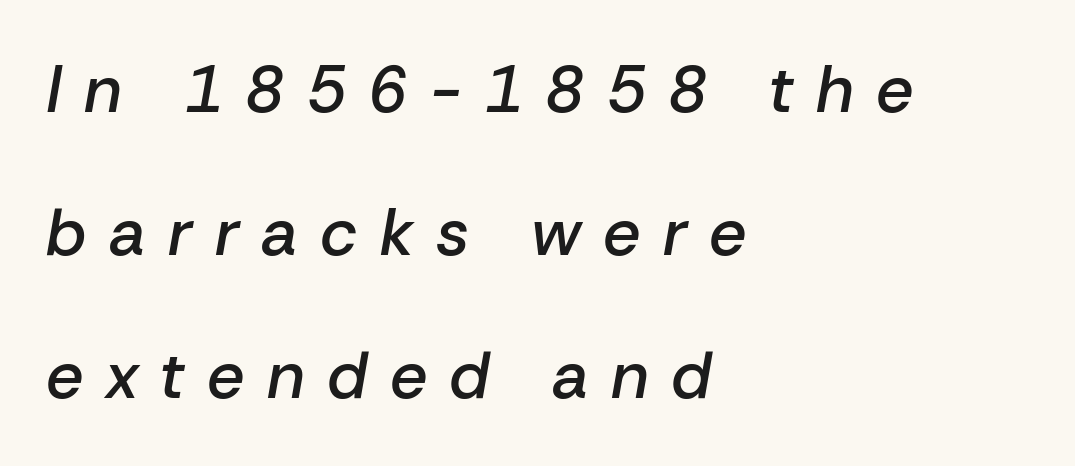
{"italic": "yes", "lean": "right", "slant_degrees": 10, "bold": "semi", "weight": "semibold", "width": "normal", "stroke_contrast": "low", "x_height": "medium", "monospaced": "no", "underline": "no", "align": "left", "line_spacing": "loose", "line_spacing_ratio": 2.17, "letter_spacing": "wide", "letter_spacing_em": 0.34, "glyph_px": 66}
